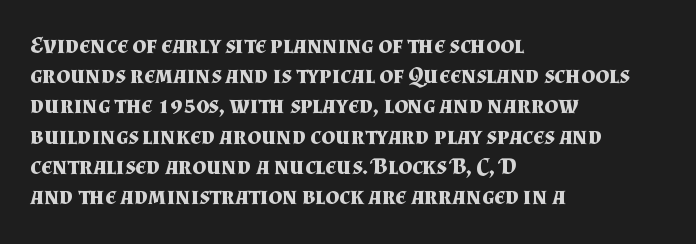
{"italic": "no", "bold": "yes", "underline": "no", "align": "left", "line_spacing": "normal", "line_spacing_ratio": 1.26, "letter_spacing": "normal", "letter_spacing_em": 0.0, "glyph_px": 24}
